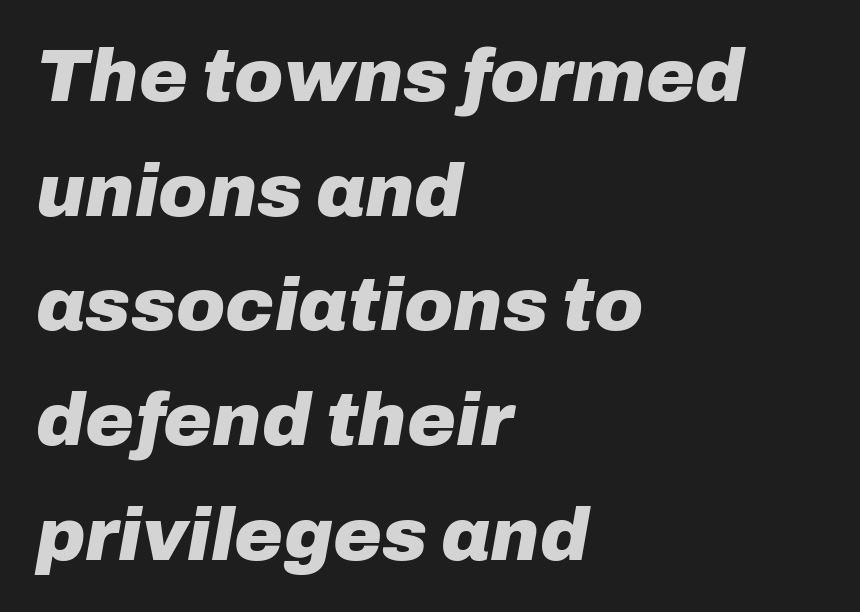
The image shows 74 px heavy type, italic (leaning right); set left-aligned, normal line spacing (1.55x), normal letter spacing, not underlined; low stroke contrast and a medium x-height.
